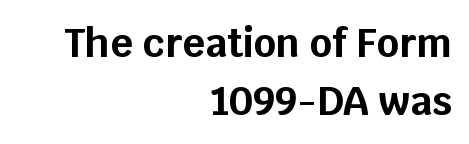
Q: Is the text bold? A: Yes.
Q: Is the text italic (slanted)? A: No, it is upright.
Q: Is the typeface a serif or a sans-serif typeface? A: Sans-serif.
Q: Is the text underlined? A: No.
Q: How is the paragraph aligned? A: Right-aligned.
Q: Is the spacing between letters normal or unusually wide? A: Normal.
Q: Is the spacing between lines tight, normal or loose? A: Normal.
Q: Width (condensed, normal, or wide)? A: Normal.
Q: Stroke contrast? A: Low.
Q: x-height? A: Large.
Q: Monospaced? A: No.
